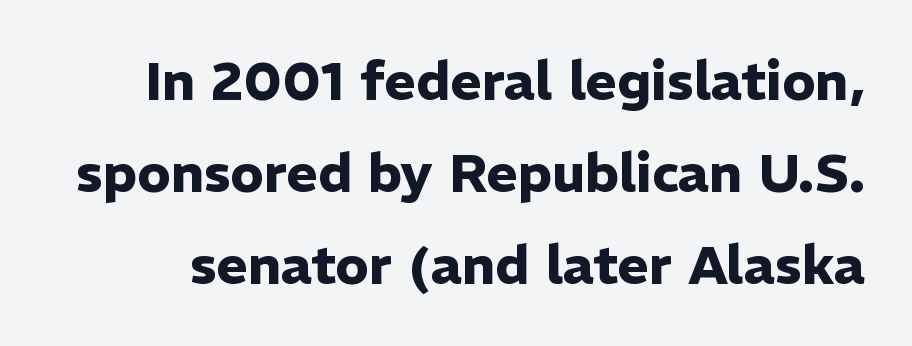
The axis of the letterforms is exactly vertical. Nobody drew a line under any word here. The passage shown is typeset with a sans-serif family. The block of text has a typical density, with ordinary space between rows. Does the weight exceed regular? Yes, all the way to bold.
